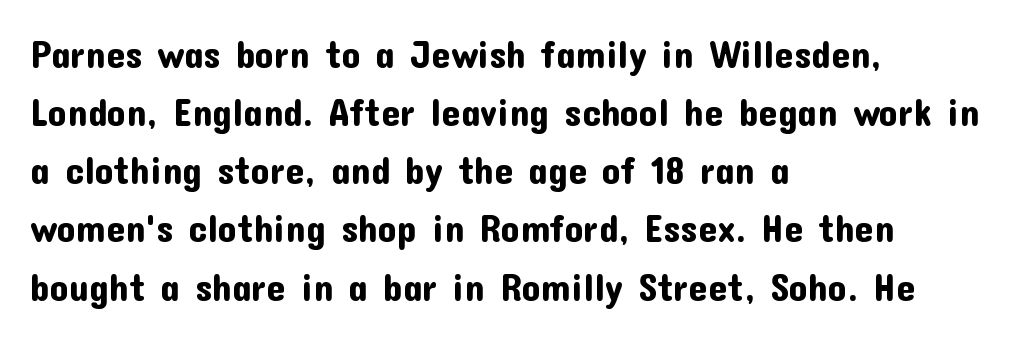
The image shows 38 px sans-serif type, upright; set left-aligned, normal line spacing (1.53x), normal letter spacing, not underlined; low stroke contrast and a medium x-height.
